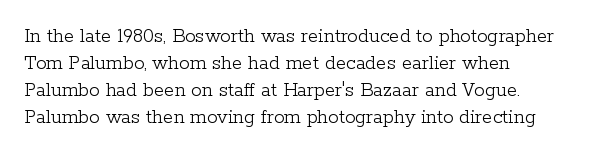
The passage shown is not underscored anywhere. Summary of vertical rhythm: regular, with standard interline spacing. The rag falls on the right side of this text block. Notice how the stems are strictly vertical — no italics here. Vertical stems look standard width or narrower in stroke.
